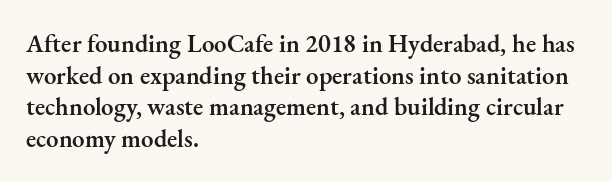
A semibold gives these letters moderate extra thickness, short of bold. The vertical gap from one line to the next is medium. The axis of the letterforms is exactly vertical. A typesetter would call this zero additional tracking. Plain, unruled lines of type. Leftover space on each line is placed entirely after the last word.
